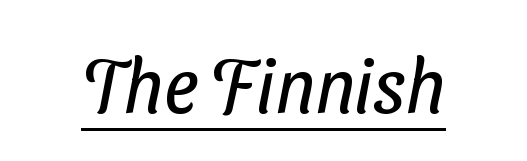
{"serif": "no", "bold": "no", "weight": "regular", "width": "condensed", "stroke_contrast": "low", "x_height": "medium", "monospaced": "no", "underline": "yes", "letter_spacing": "normal", "letter_spacing_em": 0.0, "glyph_px": 75}
